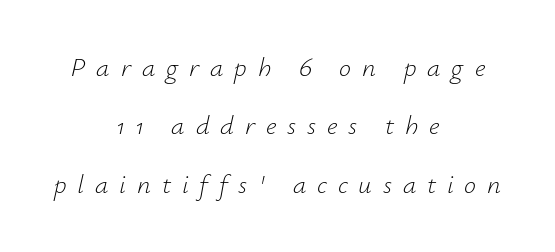
Underline: absent. No extra ink here — the face is not bold. In terms of posture, this sample is oblique. Which margin do the lines hug? Neither — every line sits in the middle. Vertically, the passage feels expansive, rows floating well apart.
